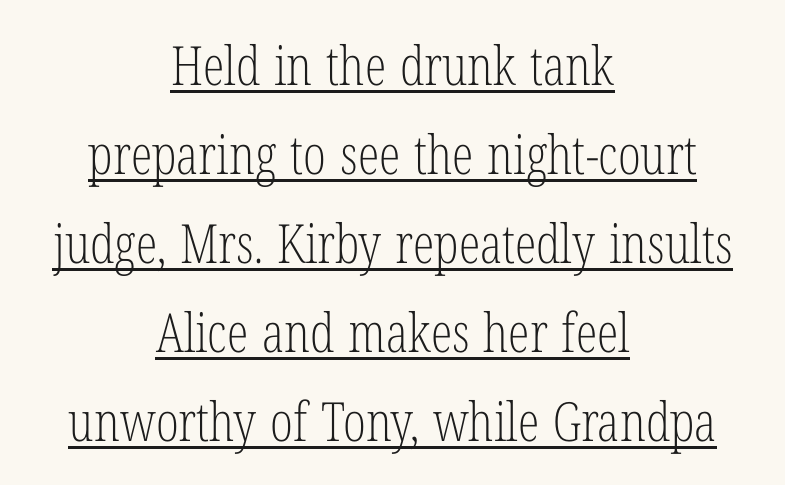
The image shows 54 px light, condensed serif type, upright; set centered, normal line spacing (1.65x), normal letter spacing, underlined; low stroke contrast and a medium x-height.
